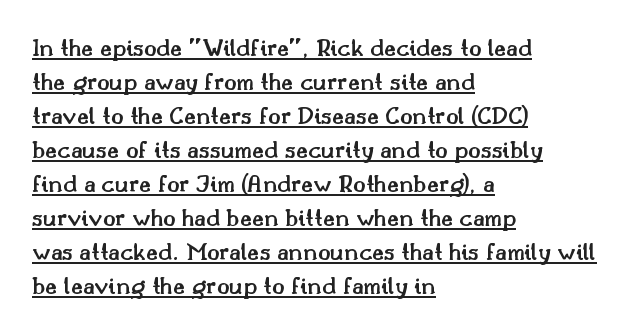
Q: Is the text bold? A: Semi-bold.
Q: Is the text italic (slanted)? A: No, it is upright.
Q: Is the text underlined? A: Yes.
Q: How is the paragraph aligned? A: Left-aligned.
Q: Is the spacing between letters normal or unusually wide? A: Normal.
Q: Is the spacing between lines tight, normal or loose? A: Normal.
